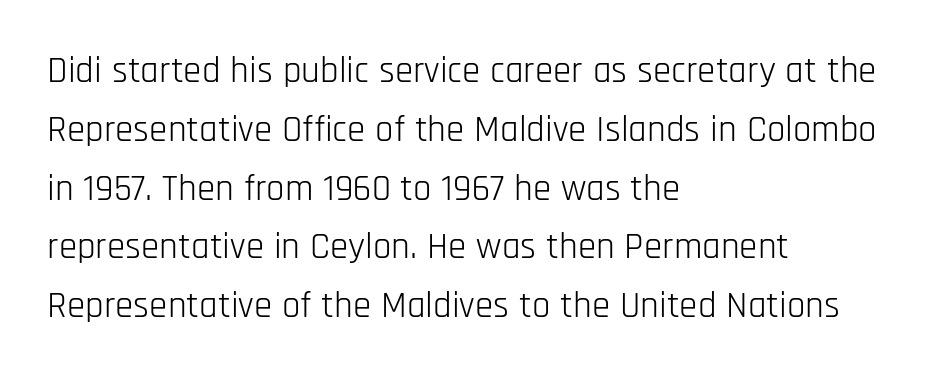
{"serif": "no", "italic": "no", "bold": "no", "weight": "light", "width": "condensed", "stroke_contrast": "low", "x_height": "large", "monospaced": "no", "underline": "no", "align": "left", "line_spacing": "normal", "line_spacing_ratio": 1.59, "letter_spacing": "normal", "letter_spacing_em": 0.0, "glyph_px": 37}
